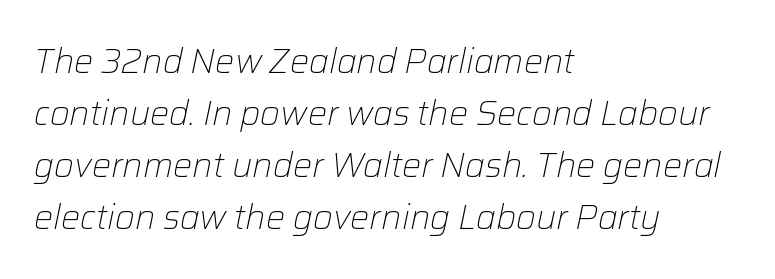
Normally led — the rows are evenly, conventionally spaced. Proportional: the letters do not fall into vertical columns. Glyph-to-glyph distance matches everyday printed text. Italic? Definitely — the glyphs are oblique. A quiet, ordinary-to-light weight characterises the typeface.
